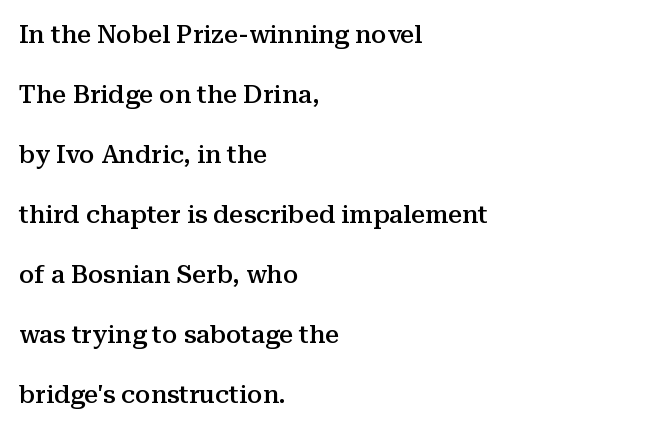
Q: Is the text bold? A: Semi-bold.
Q: Is the text italic (slanted)? A: No, it is upright.
Q: Is the text underlined? A: No.
Q: How is the paragraph aligned? A: Left-aligned.
Q: Is the spacing between letters normal or unusually wide? A: Normal.
Q: Is the spacing between lines tight, normal or loose? A: Loose.
